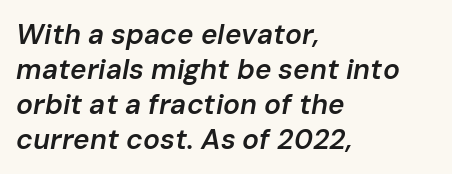
{"italic": "yes", "lean": "right", "slant_degrees": 10, "bold": "semi", "weight": "semibold", "width": "normal", "stroke_contrast": "low", "x_height": "medium", "monospaced": "no", "underline": "no", "align": "left", "line_spacing": "normal", "line_spacing_ratio": 1.25, "letter_spacing": "normal", "letter_spacing_em": 0.0, "glyph_px": 28}
